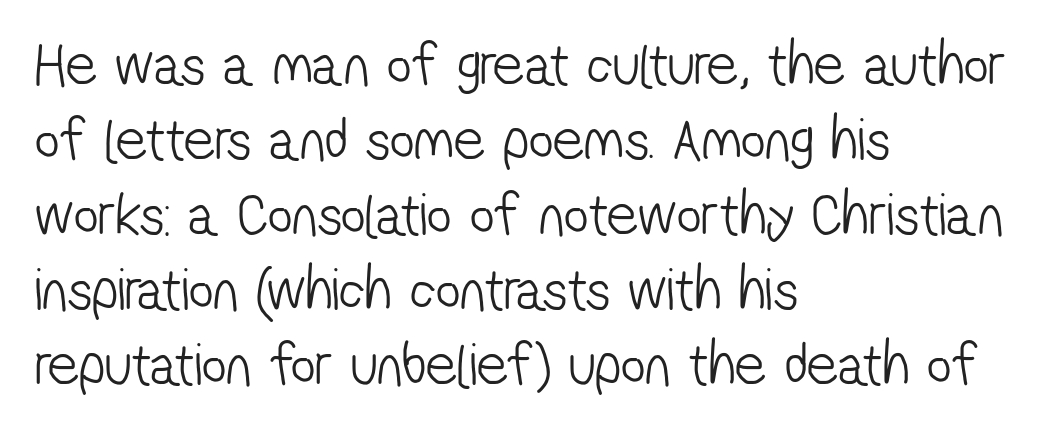
{"serif": "no", "bold": "no", "weight": "light", "width": "condensed", "stroke_contrast": "low", "x_height": "medium", "monospaced": "no", "underline": "no", "align": "left", "line_spacing_ratio": 1.23, "letter_spacing": "normal", "letter_spacing_em": 0.0, "glyph_px": 61}
